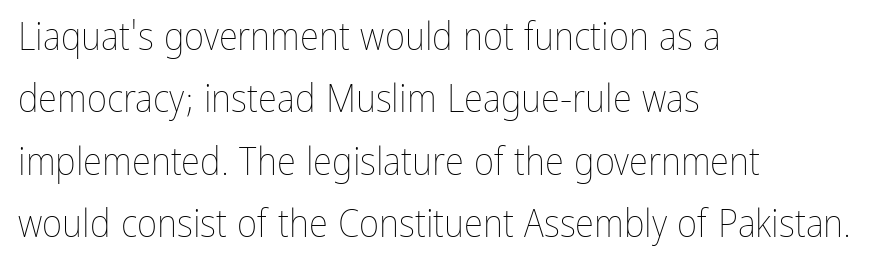
Q: Is the text bold? A: No.
Q: Is the text italic (slanted)? A: No, it is upright.
Q: Is the text underlined? A: No.
Q: How is the paragraph aligned? A: Left-aligned.
Q: Is the spacing between letters normal or unusually wide? A: Normal.
Q: Is the spacing between lines tight, normal or loose? A: Normal.
Q: Width (condensed, normal, or wide)? A: Condensed.
Q: Stroke contrast? A: Low.
Q: x-height? A: Medium.
Q: Monospaced? A: No.
